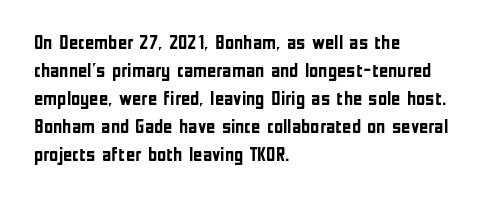
Its strokes are broad and dark, the hallmark of bold type. Plain, unruled lines of type. The paragraph shown leans on its left margin. Reading down the column, the eye jumps a familiar distance to each next line. Vertical strokes here are truly vertical.
